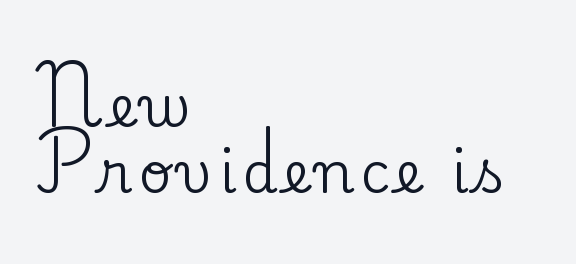
The image shows 57 px serif type, upright; set left-aligned, tight line spacing (1.15x), not underlined; low stroke contrast and a small x-height.
